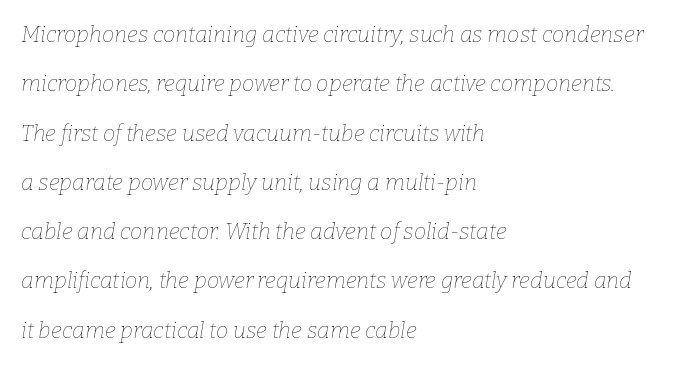
Q: Is the text bold? A: No.
Q: Is the text italic (slanted)? A: Yes, it leans right by about 9 degrees.
Q: Is the text underlined? A: No.
Q: How is the paragraph aligned? A: Left-aligned.
Q: Is the spacing between letters normal or unusually wide? A: Normal.
Q: Is the spacing between lines tight, normal or loose? A: Loose.
